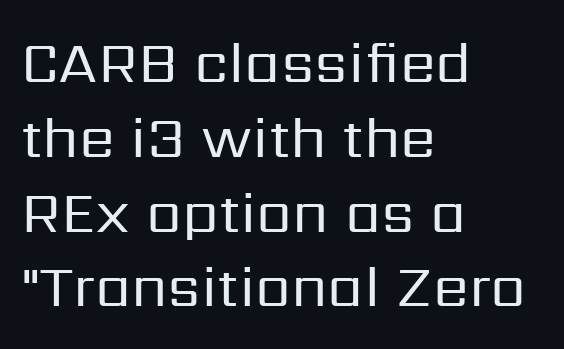
The image shows 58 px regular-weight sans-serif type, upright; set left-aligned, normal line spacing (1.29x), normal letter spacing, not underlined; low stroke contrast and a medium x-height.
